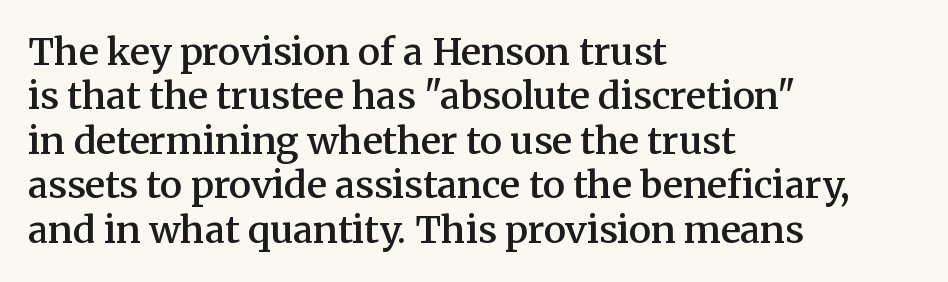
Q: Is the text bold? A: Semi-bold.
Q: Is the text italic (slanted)? A: No, it is upright.
Q: Is the typeface a serif or a sans-serif typeface? A: Serif.
Q: Is the text underlined? A: No.
Q: How is the paragraph aligned? A: Left-aligned.
Q: Is the spacing between letters normal or unusually wide? A: Normal.
Q: Width (condensed, normal, or wide)? A: Normal.
Q: Stroke contrast? A: Medium.
Q: x-height? A: Medium.
Q: Monospaced? A: No.
